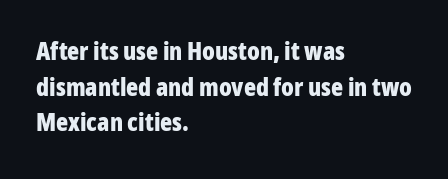
Q: Is the text bold? A: Yes.
Q: Is the text italic (slanted)? A: No, it is upright.
Q: Is the text underlined? A: No.
Q: How is the paragraph aligned? A: Left-aligned.
Q: Is the spacing between letters normal or unusually wide? A: Normal.
Q: Is the spacing between lines tight, normal or loose? A: Normal.
